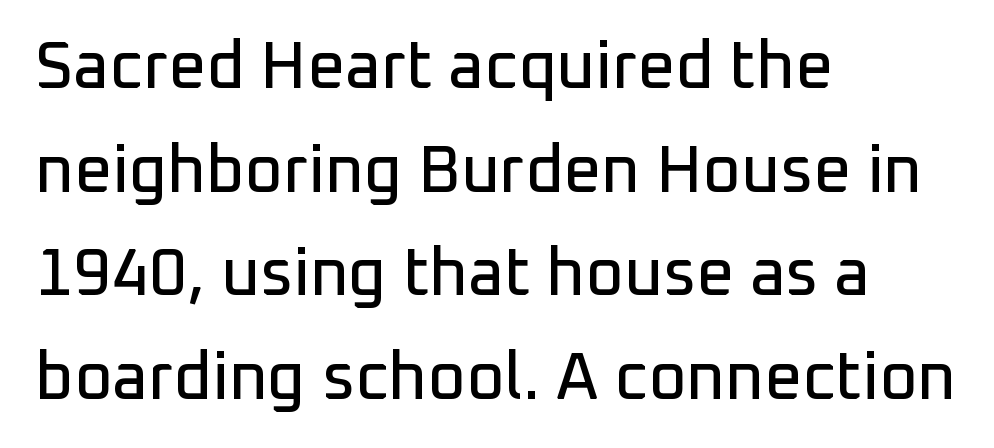
Q: Is the text italic (slanted)? A: No, it is upright.
Q: Is the typeface a serif or a sans-serif typeface? A: Sans-serif.
Q: Is the text underlined? A: No.
Q: How is the paragraph aligned? A: Left-aligned.
Q: Is the spacing between letters normal or unusually wide? A: Normal.
Q: Is the spacing between lines tight, normal or loose? A: Normal.
Q: Width (condensed, normal, or wide)? A: Normal.
Q: Stroke contrast? A: Low.
Q: x-height? A: Medium.
Q: Monospaced? A: No.
